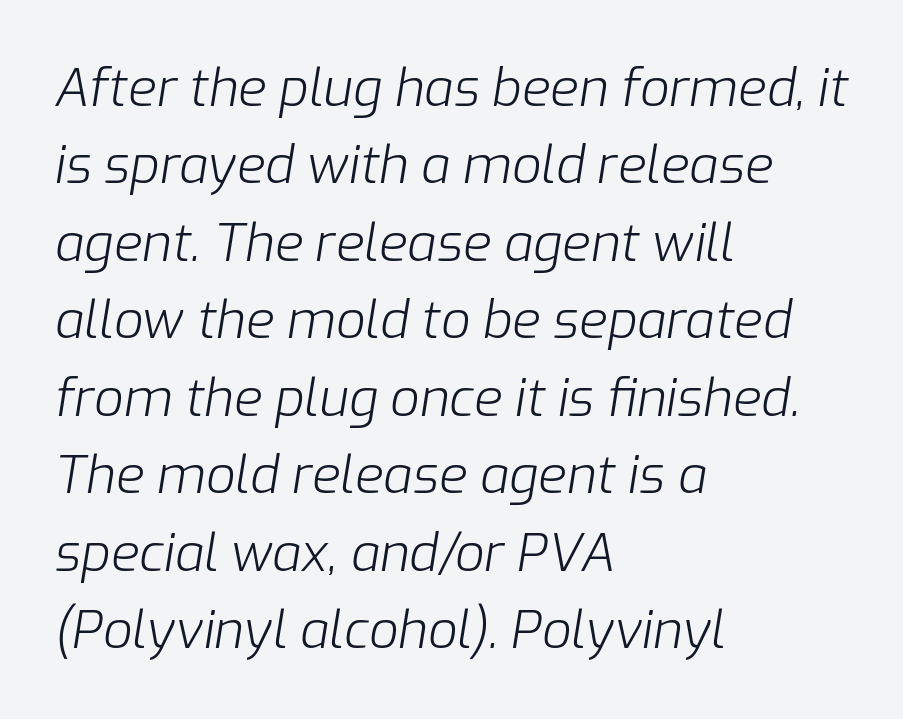
{"italic": "yes", "lean": "right", "slant_degrees": 9, "bold": "no", "weight": "light", "width": "normal", "stroke_contrast": "low", "x_height": "medium", "monospaced": "no", "underline": "no", "align": "left", "line_spacing": "normal", "line_spacing_ratio": 1.49, "letter_spacing": "normal", "letter_spacing_em": 0.0, "glyph_px": 52}
